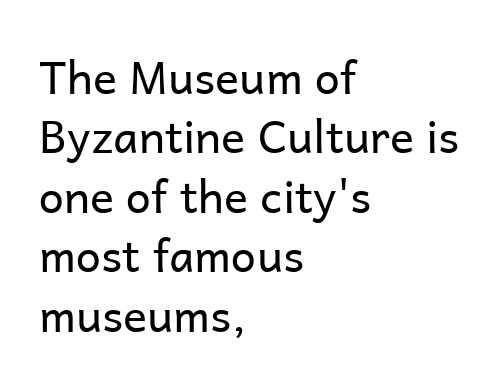
Q: Is the text bold? A: No.
Q: Is the text italic (slanted)? A: No, it is upright.
Q: Is the typeface a serif or a sans-serif typeface? A: Sans-serif.
Q: Is the text underlined? A: No.
Q: How is the paragraph aligned? A: Left-aligned.
Q: Is the spacing between letters normal or unusually wide? A: Normal.
Q: Is the spacing between lines tight, normal or loose? A: Normal.
Q: Width (condensed, normal, or wide)? A: Normal.
Q: Stroke contrast? A: Low.
Q: x-height? A: Medium.
Q: Monospaced? A: No.
